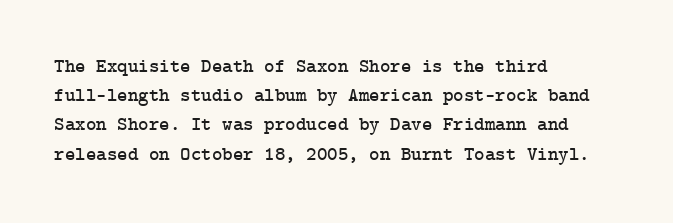
Q: Is the text italic (slanted)? A: No, it is upright.
Q: Is the text underlined? A: No.
Q: How is the paragraph aligned? A: Left-aligned.
Q: Is the spacing between letters normal or unusually wide? A: Normal.
Q: Is the spacing between lines tight, normal or loose? A: Normal.
